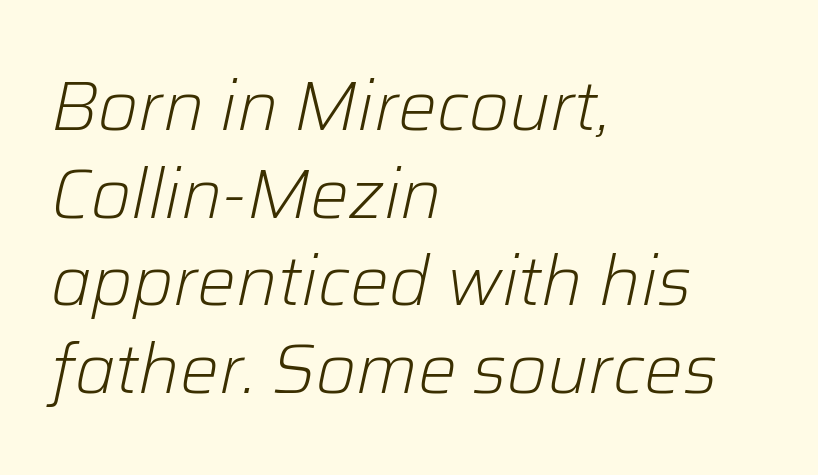
The image shows 69 px light type, italic (leaning right); set left-aligned, normal line spacing (1.27x), normal letter spacing, not underlined; low stroke contrast and a medium x-height.
